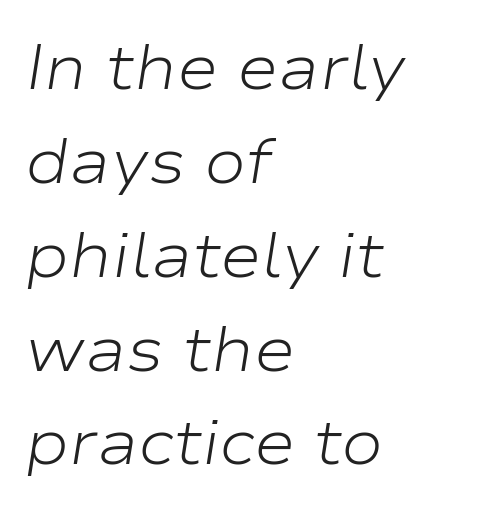
Designer's note — italics engaged. These lines sit exactly where default settings would place them. These lines are rendered in a variable-pitch font. Short and long lines alike share a common starting point at left. Students, note that the glyphs here touch the page at normal intervals.
